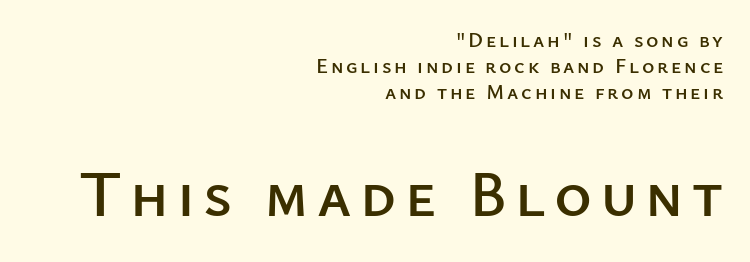
The image shows 64 px sans-serif type, upright; set right-aligned, normal line spacing (1.25x), not underlined; the second (bottom) block is 3.05x larger; low stroke contrast and a medium x-height.
